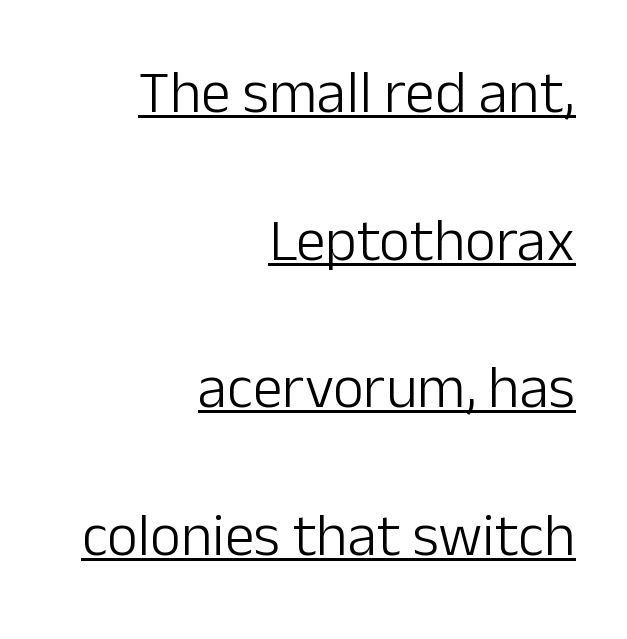
{"serif": "no", "italic": "no", "bold": "no", "weight": "light", "width": "normal", "stroke_contrast": "low", "x_height": "medium", "monospaced": "no", "underline": "yes", "align": "right", "line_spacing": "loose", "line_spacing_ratio": 2.46, "letter_spacing": "normal", "letter_spacing_em": 0.0, "glyph_px": 60}
